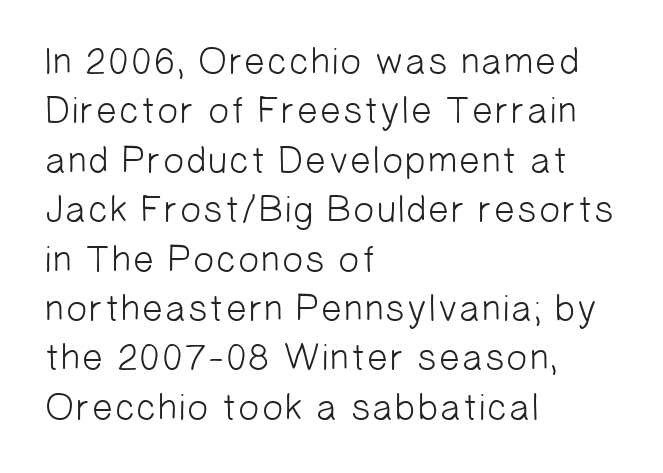
This sample is left-justified, so line endings fall wherever the words run out. Leading matches the norm, producing a regular column. The string is rendered with underlining switched off. The rendering uses natural spacing where letterforms have individual widths.
